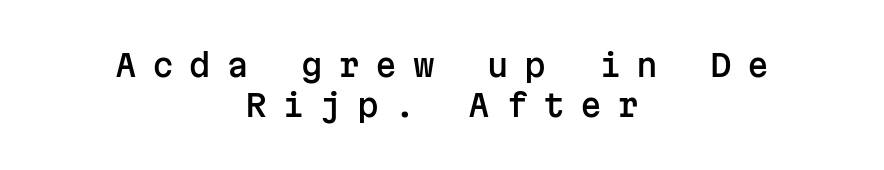
Here the designer chose a console-style face with uniform glyph widths. The tracking jumps out immediately: characters are airy and widely separated. One-word summary of the alignment: center. The gap between lines stays unmarked.
